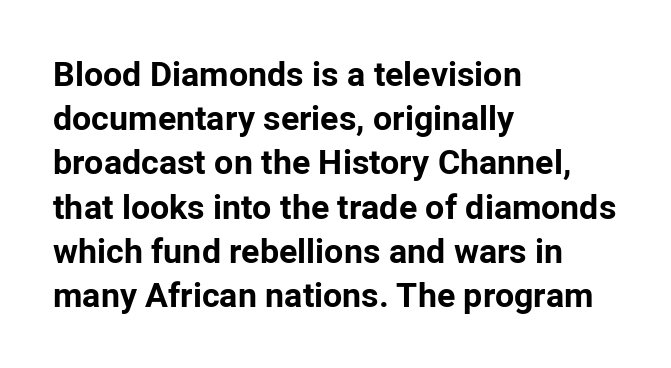
Is the letter spacing exaggerated? No — it looks like the ordinary default. Has an underline been added? It has not. This is heavy type, rendered in bold. Every stem runs plumb, perpendicular to the baseline.
